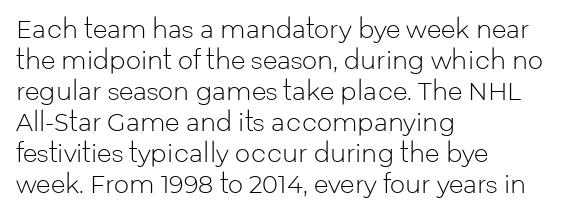
{"italic": "no", "bold": "no", "underline": "no", "align": "left", "line_spacing": "normal", "line_spacing_ratio": 1.29, "letter_spacing": "normal", "letter_spacing_em": 0.0, "glyph_px": 24}
